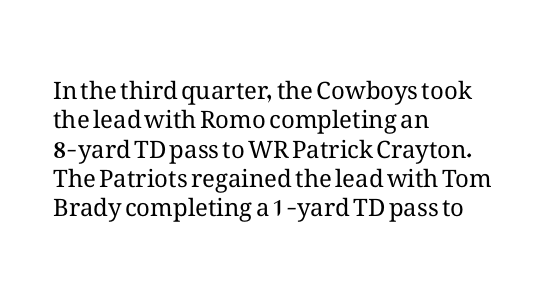
The image shows 24 px text type, upright; set left-aligned, line spacing 1.22x, normal letter spacing, not underlined.
